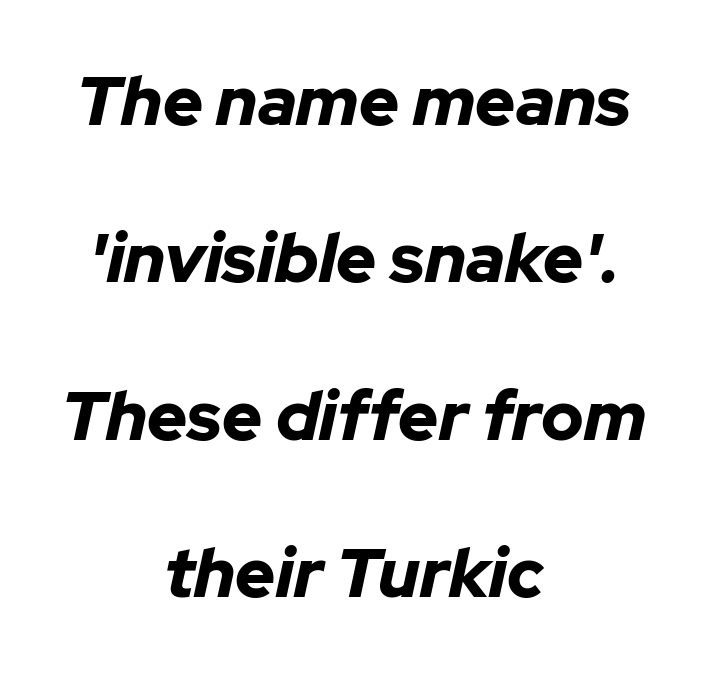
Q: Is the text bold? A: Yes.
Q: Is the text italic (slanted)? A: Yes, it leans right by about 12 degrees.
Q: Is the text underlined? A: No.
Q: How is the paragraph aligned? A: Centered.
Q: Is the spacing between letters normal or unusually wide? A: Normal.
Q: Is the spacing between lines tight, normal or loose? A: Loose.
Q: Width (condensed, normal, or wide)? A: Normal.
Q: Stroke contrast? A: Low.
Q: x-height? A: Medium.
Q: Monospaced? A: No.
